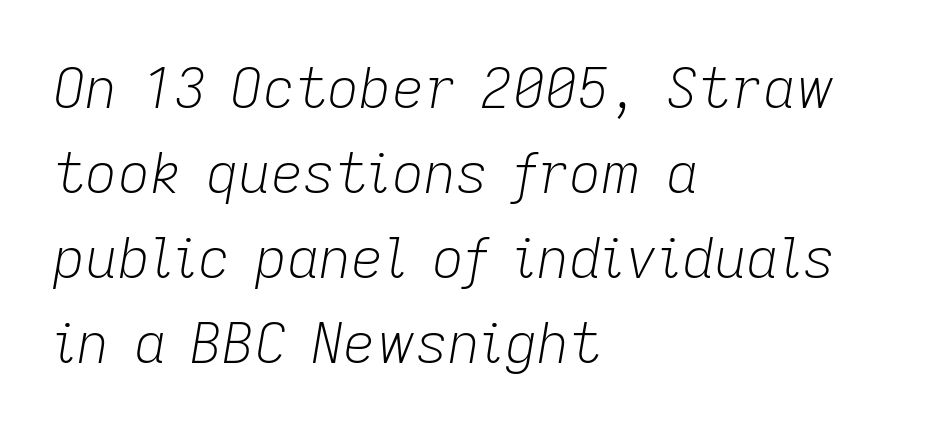
{"italic": "yes", "lean": "right", "slant_degrees": 9, "bold": "no", "weight": "light", "width": "normal", "stroke_contrast": "low", "x_height": "medium", "monospaced": "no", "underline": "no", "align": "left", "line_spacing": "normal", "line_spacing_ratio": 1.52, "letter_spacing": "normal", "letter_spacing_em": 0.0, "glyph_px": 56}
